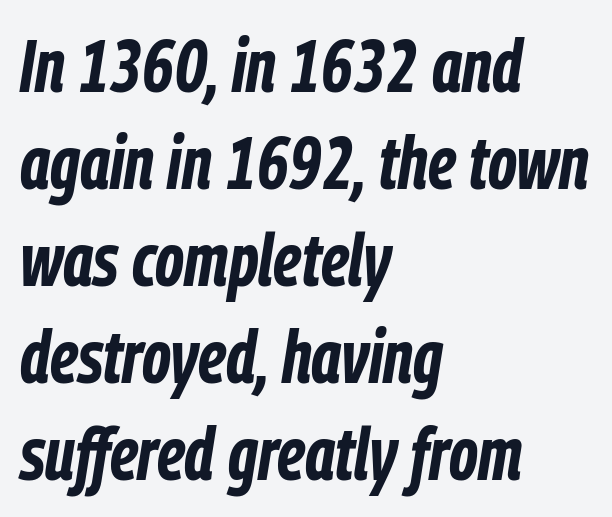
{"italic": "yes", "lean": "right", "slant_degrees": 9, "bold": "yes", "weight": "bold", "width": "condensed", "stroke_contrast": "low", "x_height": "medium", "monospaced": "no", "underline": "no", "align": "left", "line_spacing": "normal", "line_spacing_ratio": 1.31, "letter_spacing": "normal", "letter_spacing_em": 0.0, "glyph_px": 74}
